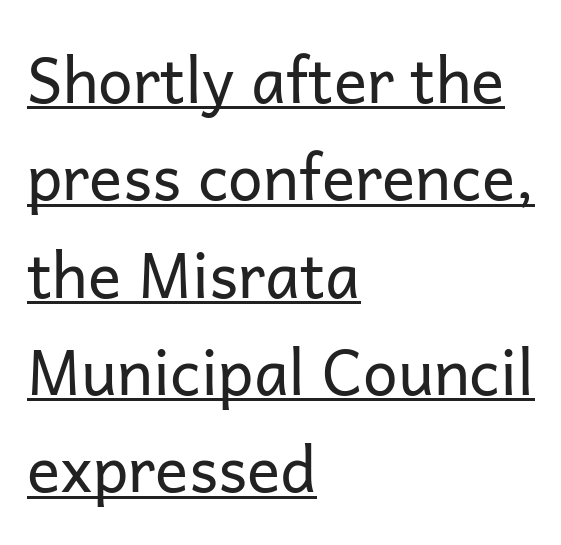
{"serif": "no", "italic": "no", "bold": "no", "weight": "regular", "width": "normal", "stroke_contrast": "low", "x_height": "medium", "monospaced": "no", "underline": "yes", "align": "left", "line_spacing": "normal", "line_spacing_ratio": 1.57, "letter_spacing": "normal", "letter_spacing_em": 0.0, "glyph_px": 62}
